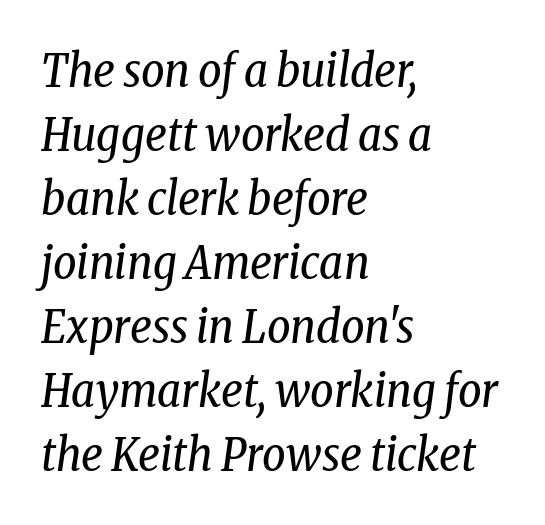
One-word summary of the alignment: left. A serif font was chosen for this passage. Do the characters align in a grid? No, the font is proportional. Standard letterfit; no display-style spreading of the glyphs. The designer left line spacing at the default. Compared with ordinary roman type, these characters are visibly tilted.
